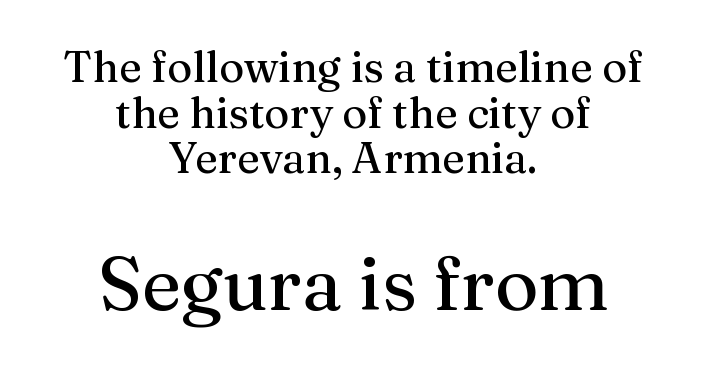
{"serif": "yes", "italic": "no", "width": "normal", "stroke_contrast": "medium", "x_height": "medium", "monospaced": "no", "underline": "no", "align": "center", "line_spacing": "tight", "line_spacing_ratio": 1.06, "letter_spacing": "normal", "letter_spacing_em": 0.0, "larger_block": "second", "size_ratio": 1.74, "glyph_px": 75}
